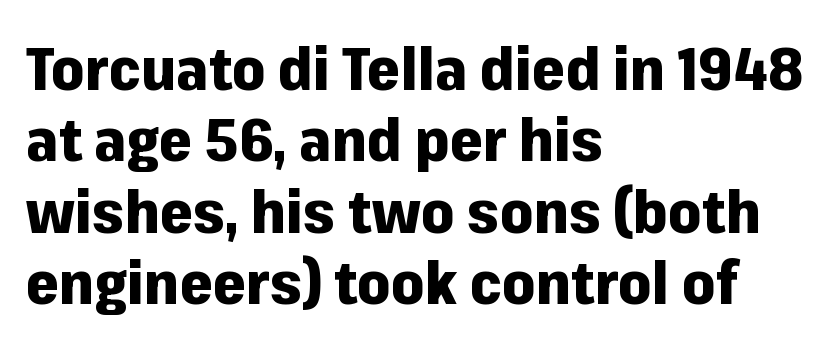
Q: Is the text bold? A: Yes.
Q: Is the text italic (slanted)? A: No, it is upright.
Q: Is the typeface a serif or a sans-serif typeface? A: Sans-serif.
Q: Is the text underlined? A: No.
Q: How is the paragraph aligned? A: Left-aligned.
Q: Is the spacing between letters normal or unusually wide? A: Normal.
Q: Width (condensed, normal, or wide)? A: Normal.
Q: Stroke contrast? A: Low.
Q: x-height? A: Medium.
Q: Monospaced? A: No.
